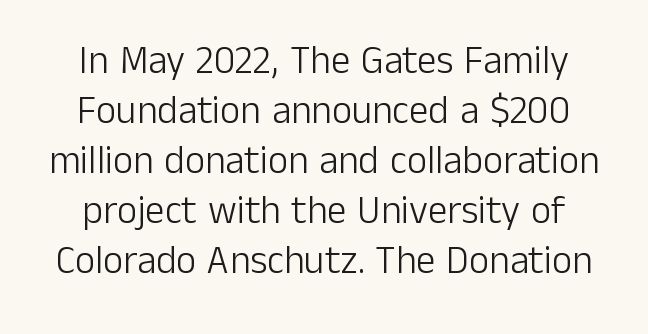
{"serif": "no", "italic": "no", "bold": "no", "weight": "light", "width": "normal", "stroke_contrast": "low", "x_height": "medium", "monospaced": "no", "underline": "no", "line_spacing": "normal", "line_spacing_ratio": 1.28, "letter_spacing": "normal", "letter_spacing_em": 0.0, "glyph_px": 39}
